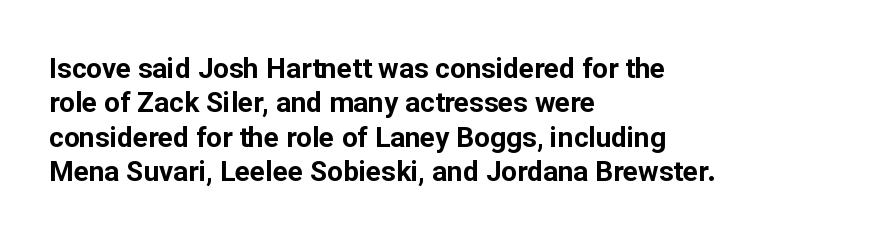
Look at the stroke-to-counter ratio: heavy, a bold. One-word summary of the alignment: left. Is the letter spacing exaggerated? No — it looks like the ordinary default. Look at the bottom of the vertical strokes: they stop flat, with no serifs.
